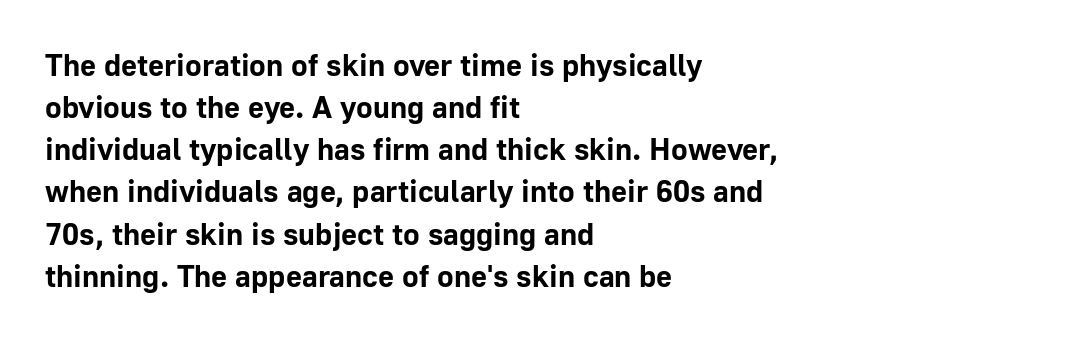
You can tell it's not italic because the verticals are truly vertical. The rows are spaced the way most documents space them. The type is set solid horizontally, with unmodified tracking. Clear beneath every line of the passage.
